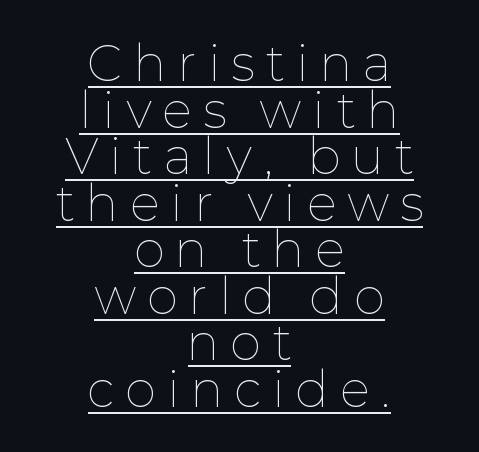
The image shows 47 px thin type, upright; set centered, tight line spacing (0.99x), unusually wide letter spacing (+0.26 em), underlined; low stroke contrast and a medium x-height.
